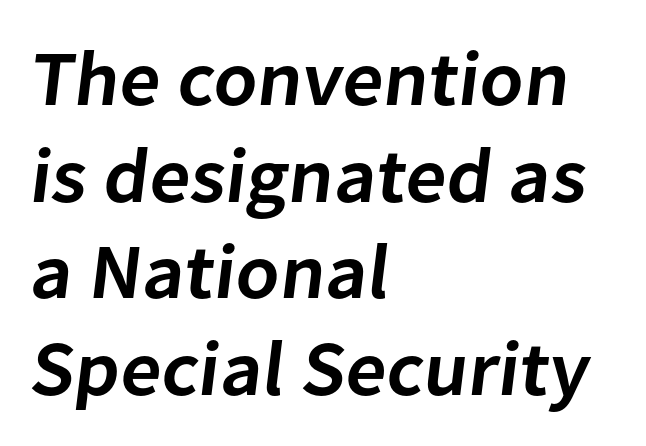
The image shows 78 px semibold sans-serif type; set left-aligned, line spacing 1.24x, normal letter spacing, not underlined; low stroke contrast and a medium x-height.
